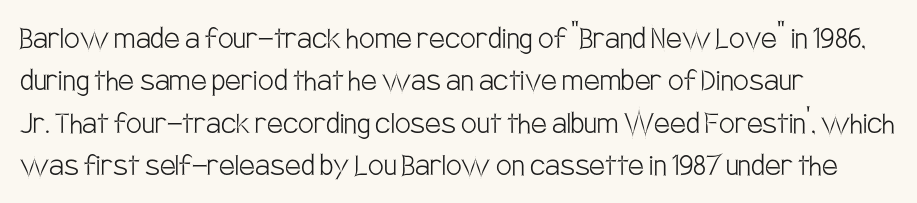
Unlike italic type, these characters show no tilt at all. Check the space under the baseline: it is left empty. The rendering uses natural spacing where letterforms have individual widths. In terms of letterform style, serifs are entirely absent. The horizontal fit of the characters is conventional and even.
